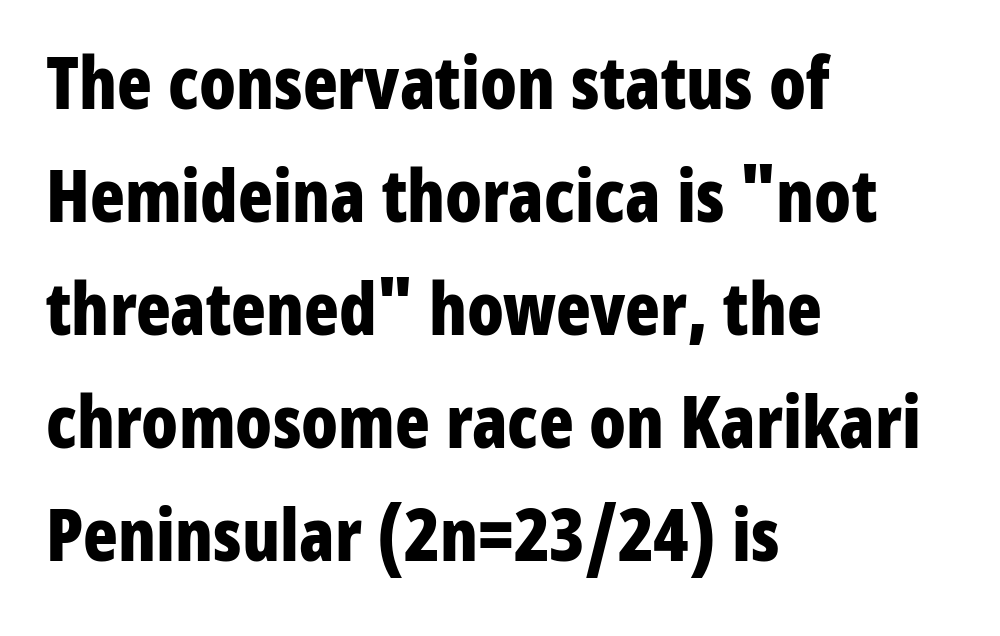
{"serif": "no", "italic": "no", "bold": "yes", "weight": "bold", "width": "condensed", "stroke_contrast": "low", "x_height": "medium", "monospaced": "no", "underline": "no", "align": "left", "line_spacing": "normal", "line_spacing_ratio": 1.57, "letter_spacing": "normal", "letter_spacing_em": 0.0, "glyph_px": 72}
